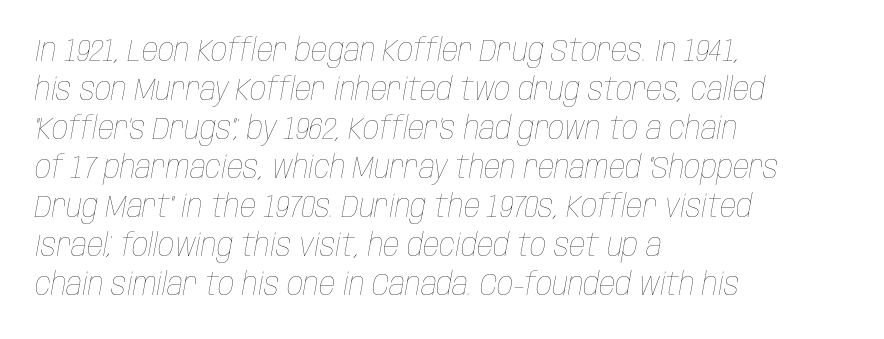
The image shows 32 px thin, condensed type, italic (leaning right); set left-aligned, line spacing 1.22x, normal letter spacing, not underlined; low stroke contrast and a large x-height.
